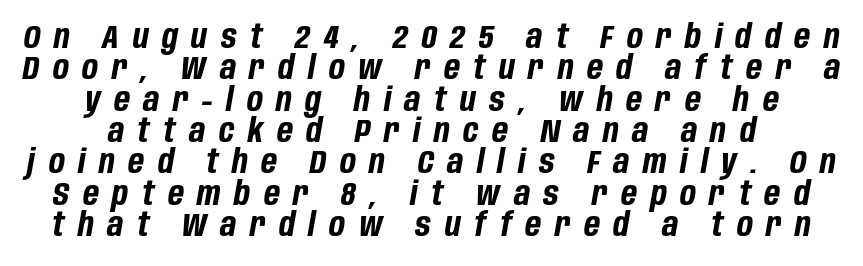
The image shows 33 px bold, condensed type, italic (leaning right); set centered, tight line spacing (0.95x), unusually wide letter spacing (+0.41 em), not underlined; low stroke contrast and a large x-height.
